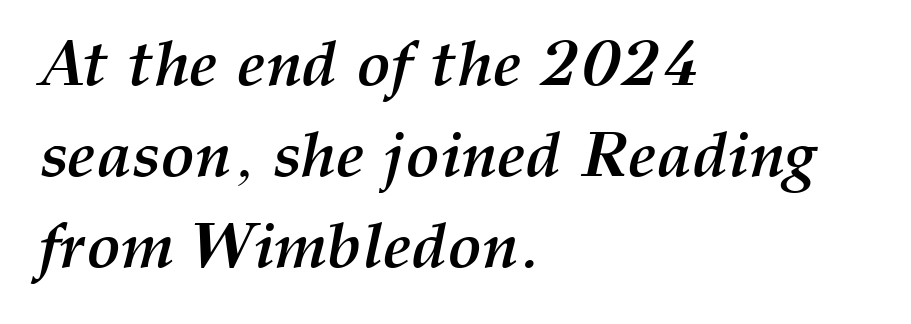
This rendering features lettering with no underline. The face used here is proportionally spaced, like ordinary book or web type. Reading down the block, your eye returns to a fixed left position each line. The letters sit at their default tracking, neither squeezed nor spread. Notice how descenders clear the ascenders below comfortably — that's standard leading. The face used here has the dense, thick strokes of a bold.
